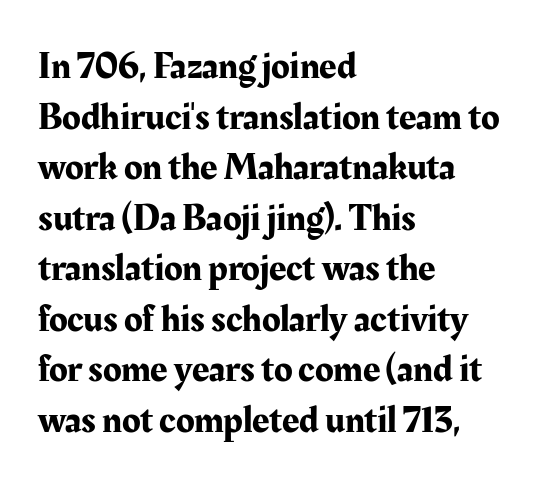
Q: Is the text italic (slanted)? A: No, it is upright.
Q: Is the typeface a serif or a sans-serif typeface? A: Serif.
Q: Is the text underlined? A: No.
Q: How is the paragraph aligned? A: Left-aligned.
Q: Is the spacing between letters normal or unusually wide? A: Normal.
Q: Is the spacing between lines tight, normal or loose? A: Normal.
Q: Width (condensed, normal, or wide)? A: Normal.
Q: Stroke contrast? A: Medium.
Q: x-height? A: Medium.
Q: Monospaced? A: No.
